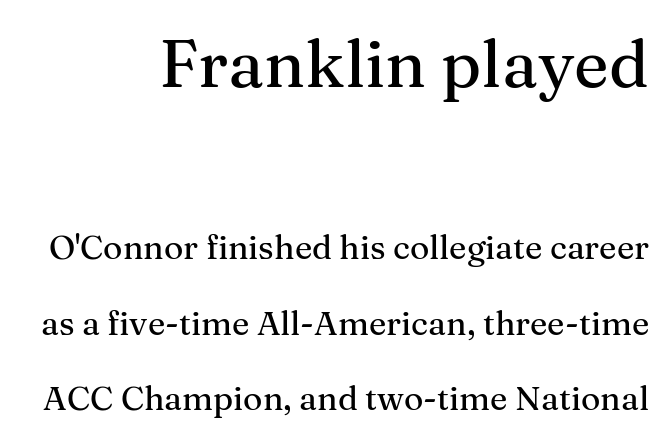
{"serif": "yes", "italic": "no", "width": "normal", "stroke_contrast": "medium", "x_height": "medium", "monospaced": "no", "underline": "no", "line_spacing": "loose", "line_spacing_ratio": 2.29, "letter_spacing": "normal", "letter_spacing_em": 0.0, "larger_block": "first", "size_ratio": 2.0, "glyph_px": 66}
